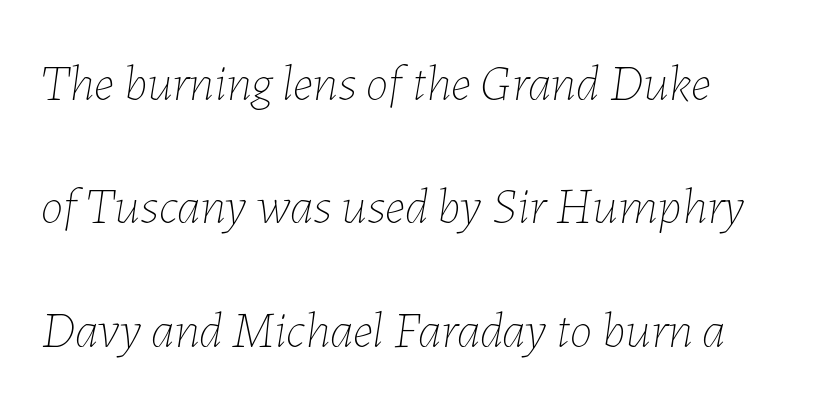
Q: Is the text bold? A: No.
Q: Is the text italic (slanted)? A: Yes, it leans right by about 7 degrees.
Q: Is the text underlined? A: No.
Q: Is the spacing between letters normal or unusually wide? A: Normal.
Q: Is the spacing between lines tight, normal or loose? A: Loose.
Q: Width (condensed, normal, or wide)? A: Normal.
Q: Stroke contrast? A: Low.
Q: x-height? A: Medium.
Q: Monospaced? A: No.
